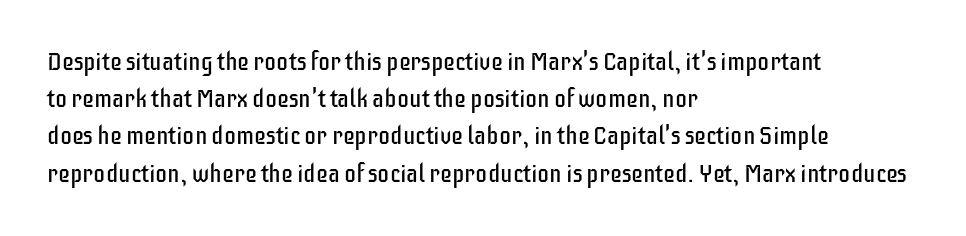
Q: Is the text bold? A: No.
Q: Is the text italic (slanted)? A: No, it is upright.
Q: Is the text underlined? A: No.
Q: How is the paragraph aligned? A: Left-aligned.
Q: Is the spacing between letters normal or unusually wide? A: Normal.
Q: Is the spacing between lines tight, normal or loose? A: Normal.
